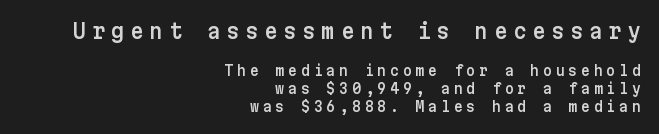
{"italic": "no", "underline": "no", "align": "right", "line_spacing": "normal", "line_spacing_ratio": 1.3, "letter_spacing": "wide", "letter_spacing_em": 0.26, "larger_block": "first", "size_ratio": 1.5, "glyph_px": 21}
